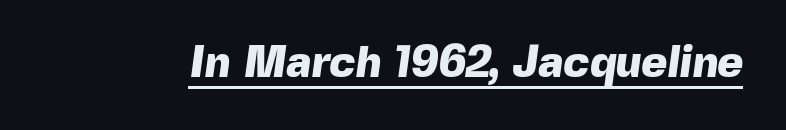
Varying glyph widths throughout — classic text-font behaviour. Thick stems and heavy bowls — unmistakably bold. The type is set solid horizontally, with unmodified tracking. The sample's only ornament is a line tracing under the words. Note: no serifs on the glyphs.
